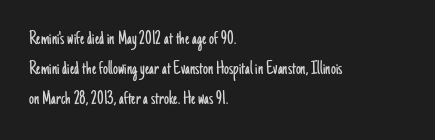
{"italic": "no", "bold": "no", "underline": "no", "align": "left", "line_spacing": "normal", "line_spacing_ratio": 1.51, "letter_spacing": "normal", "letter_spacing_em": 0.0, "glyph_px": 20}
